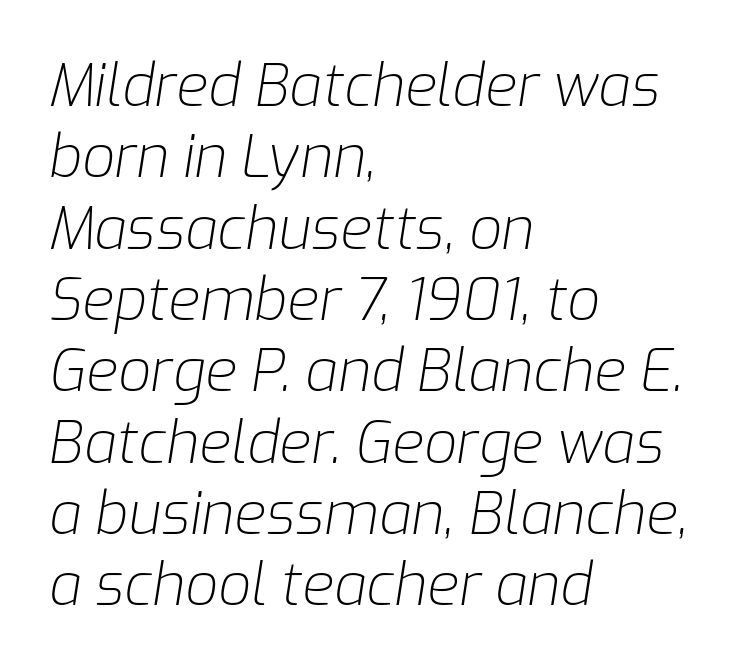
The image shows 58 px light type, italic (leaning right); set left-aligned, line spacing 1.23x, normal letter spacing, not underlined; low stroke contrast and a medium x-height.
